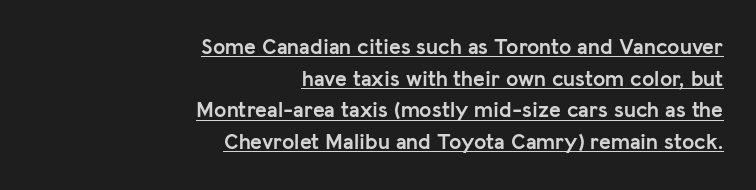
{"italic": "no", "bold": "yes", "underline": "yes", "align": "right", "line_spacing": "normal", "line_spacing_ratio": 1.44, "letter_spacing": "normal", "letter_spacing_em": 0.0, "glyph_px": 22}
